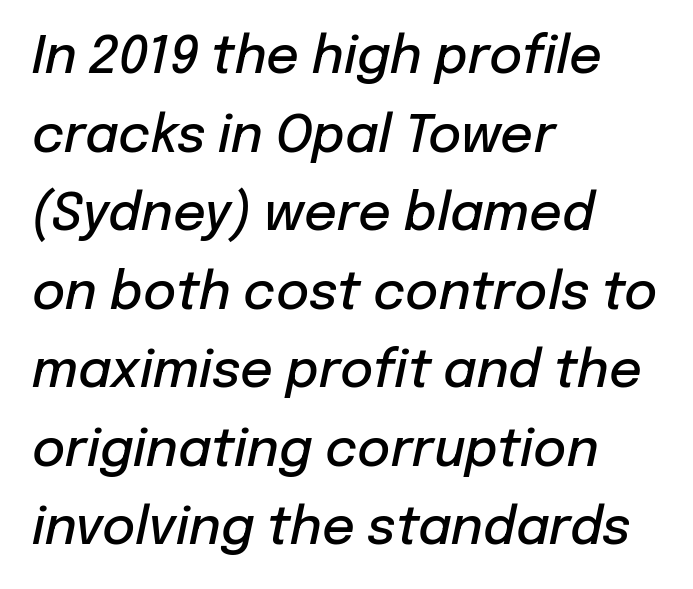
{"italic": "yes", "lean": "right", "slant_degrees": 12, "bold": "semi", "weight": "semibold", "width": "normal", "stroke_contrast": "low", "x_height": "medium", "monospaced": "no", "underline": "no", "align": "left", "line_spacing": "normal", "line_spacing_ratio": 1.54, "letter_spacing": "normal", "letter_spacing_em": 0.0, "glyph_px": 51}
